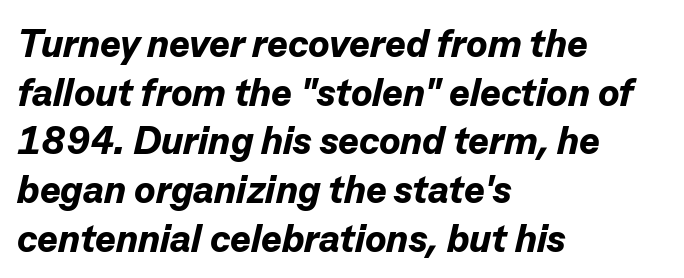
{"italic": "yes", "lean": "right", "slant_degrees": 13, "bold": "yes", "weight": "bold", "width": "normal", "stroke_contrast": "low", "x_height": "medium", "monospaced": "no", "underline": "no", "align": "left", "line_spacing": "normal", "line_spacing_ratio": 1.25, "letter_spacing": "normal", "letter_spacing_em": 0.0, "glyph_px": 39}
